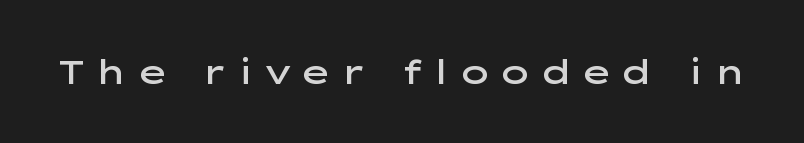
Q: Is the text bold? A: Semi-bold.
Q: Is the text italic (slanted)? A: No, it is upright.
Q: Is the typeface a serif or a sans-serif typeface? A: Sans-serif.
Q: Is the text underlined? A: No.
Q: Is the spacing between letters normal or unusually wide? A: Unusually wide.
Q: Width (condensed, normal, or wide)? A: Wide.
Q: Stroke contrast? A: Low.
Q: x-height? A: Medium.
Q: Monospaced? A: No.
